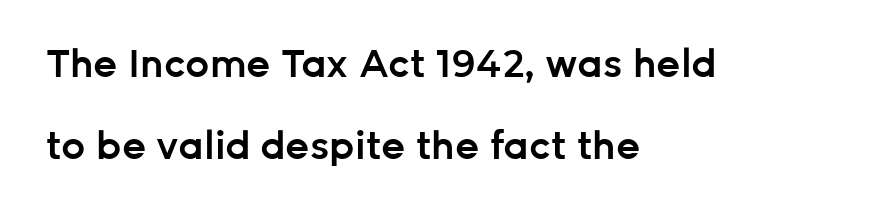
The letterforms sit shoulder to shoulder at normal distance. Do the letters lean? They stand straight. Typographically, this falls in the sans-serif category. The text block is weighted toward the left margin, trailing off unevenly rightward. The rendering uses a large line-height, opening up the rows. The glyphs have the mass of a demibold cut, below bold.
